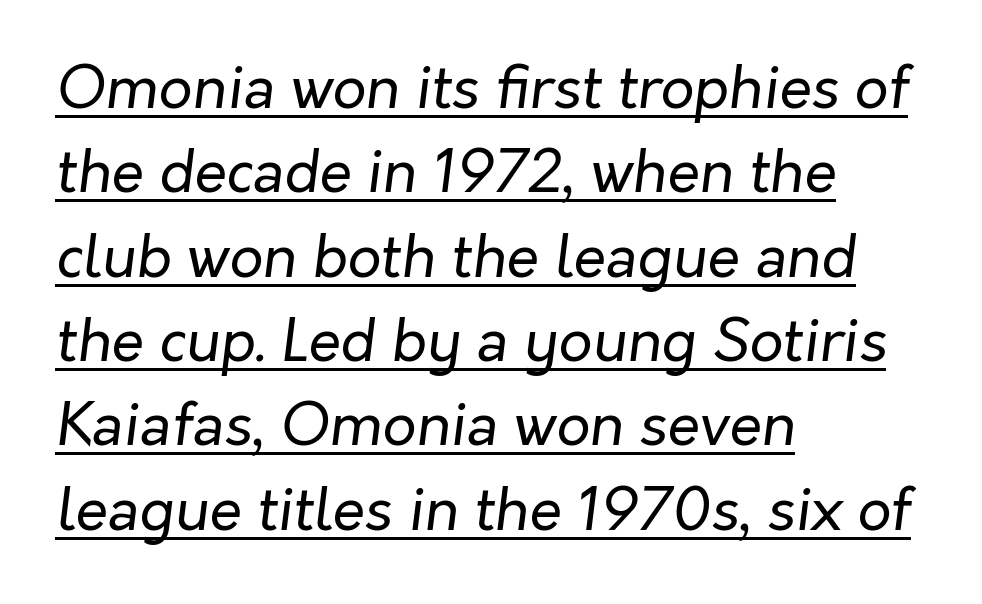
Q: Is the text bold? A: No.
Q: Is the text italic (slanted)? A: Yes, it leans right by about 7 degrees.
Q: Is the text underlined? A: Yes.
Q: How is the paragraph aligned? A: Left-aligned.
Q: Is the spacing between letters normal or unusually wide? A: Normal.
Q: Is the spacing between lines tight, normal or loose? A: Normal.
Q: Width (condensed, normal, or wide)? A: Normal.
Q: Stroke contrast? A: Low.
Q: x-height? A: Medium.
Q: Monospaced? A: No.
